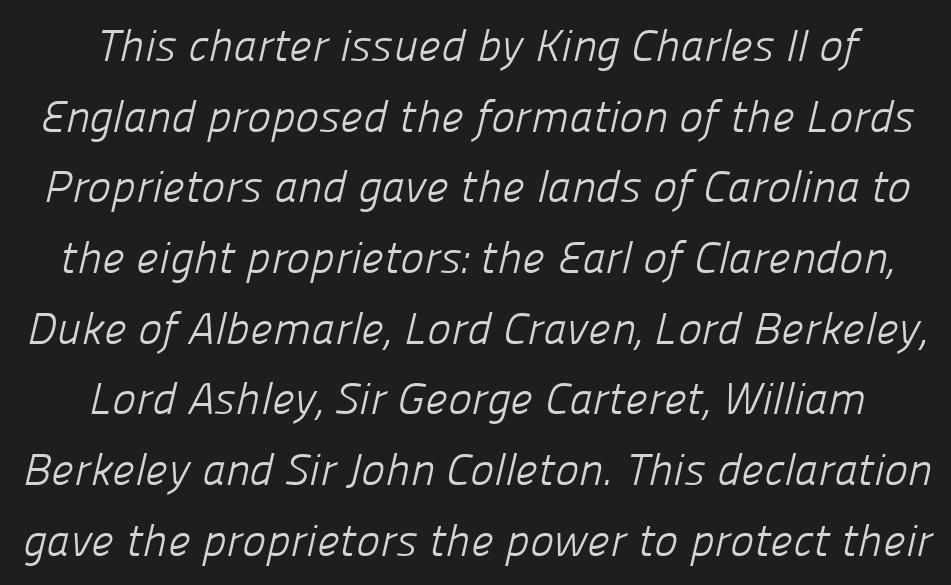
Q: Is the text bold? A: No.
Q: Is the typeface a serif or a sans-serif typeface? A: Sans-serif.
Q: Is the text underlined? A: No.
Q: Is the spacing between letters normal or unusually wide? A: Normal.
Q: Is the spacing between lines tight, normal or loose? A: Normal.
Q: Width (condensed, normal, or wide)? A: Normal.
Q: Stroke contrast? A: Low.
Q: x-height? A: Medium.
Q: Monospaced? A: No.
